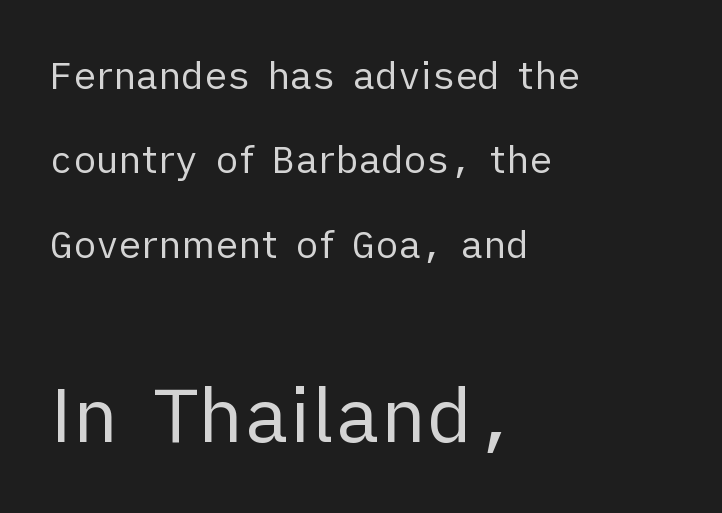
{"serif": "no", "italic": "no", "bold": "no", "weight": "regular", "width": "normal", "stroke_contrast": "low", "x_height": "medium", "monospaced": "no", "underline": "no", "align": "left", "line_spacing": "loose", "line_spacing_ratio": 2.22, "letter_spacing": "normal", "letter_spacing_em": 0.0, "larger_block": "second", "size_ratio": 2.0, "glyph_px": 76}
